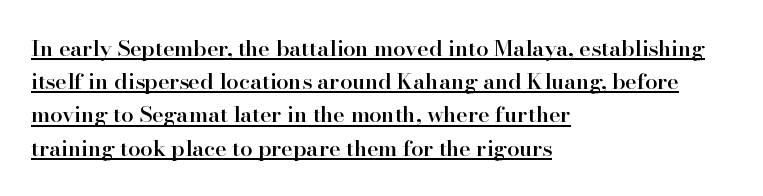
The image shows 22 px text type, upright; set left-aligned, normal line spacing (1.51x), normal letter spacing, underlined.
